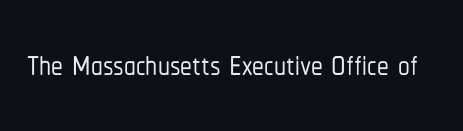
Q: Is the text italic (slanted)? A: No, it is upright.
Q: Is the typeface a serif or a sans-serif typeface? A: Sans-serif.
Q: Is the text underlined? A: No.
Q: Is the spacing between letters normal or unusually wide? A: Normal.
Q: Width (condensed, normal, or wide)? A: Condensed.
Q: Stroke contrast? A: Low.
Q: x-height? A: Medium.
Q: Monospaced? A: No.
